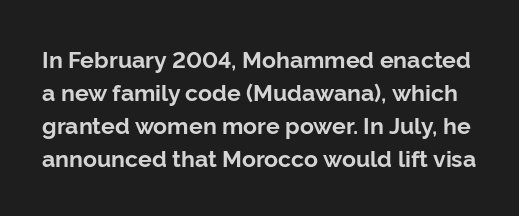
{"italic": "no", "bold": "yes", "underline": "no", "line_spacing": "normal", "line_spacing_ratio": 1.44, "letter_spacing": "normal", "letter_spacing_em": 0.0, "glyph_px": 23}
